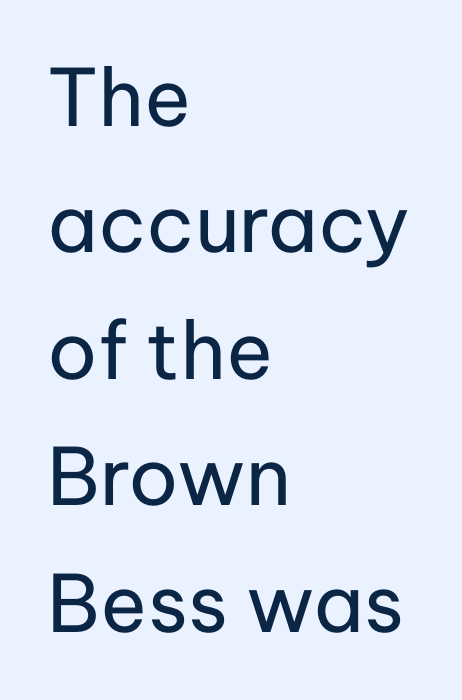
Q: Is the text bold? A: No.
Q: Is the text italic (slanted)? A: No, it is upright.
Q: Is the typeface a serif or a sans-serif typeface? A: Sans-serif.
Q: Is the text underlined? A: No.
Q: How is the paragraph aligned? A: Left-aligned.
Q: Is the spacing between letters normal or unusually wide? A: Normal.
Q: Is the spacing between lines tight, normal or loose? A: Normal.
Q: Width (condensed, normal, or wide)? A: Normal.
Q: Stroke contrast? A: Low.
Q: x-height? A: Medium.
Q: Monospaced? A: No.
